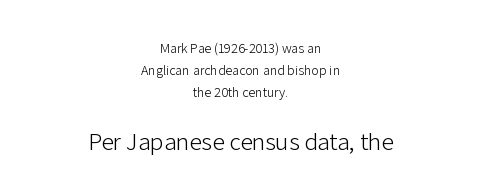
Q: Is the text bold? A: No.
Q: Is the text italic (slanted)? A: No, it is upright.
Q: Is the text underlined? A: No.
Q: How is the paragraph aligned? A: Centered.
Q: Is the spacing between letters normal or unusually wide? A: Normal.
Q: Is the spacing between lines tight, normal or loose? A: Normal.
Q: Which block of text is set in a larger size, the first (top) or the second (bottom)? A: The second (bottom) one.
